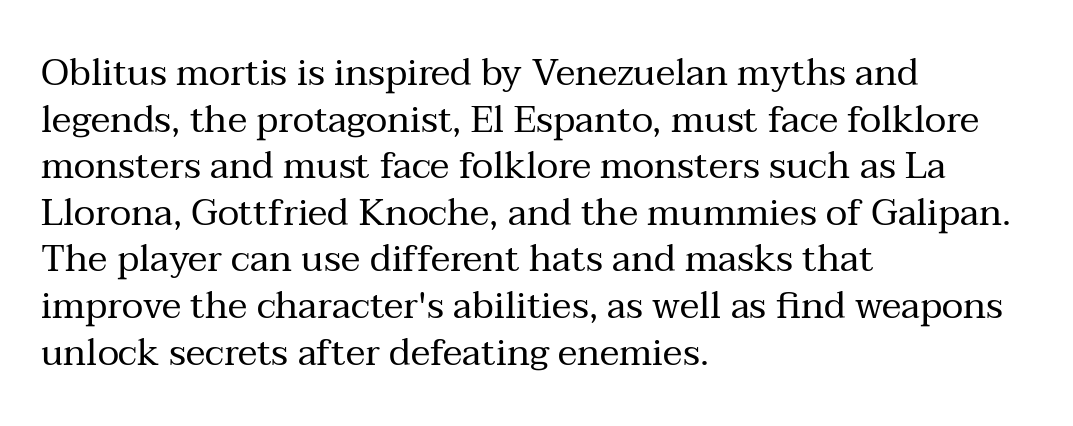
Q: Is the text bold? A: No.
Q: Is the text italic (slanted)? A: No, it is upright.
Q: Is the typeface a serif or a sans-serif typeface? A: Serif.
Q: Is the text underlined? A: No.
Q: How is the paragraph aligned? A: Left-aligned.
Q: Is the spacing between letters normal or unusually wide? A: Normal.
Q: Is the spacing between lines tight, normal or loose? A: Normal.
Q: Width (condensed, normal, or wide)? A: Normal.
Q: Stroke contrast? A: Medium.
Q: x-height? A: Medium.
Q: Monospaced? A: No.
